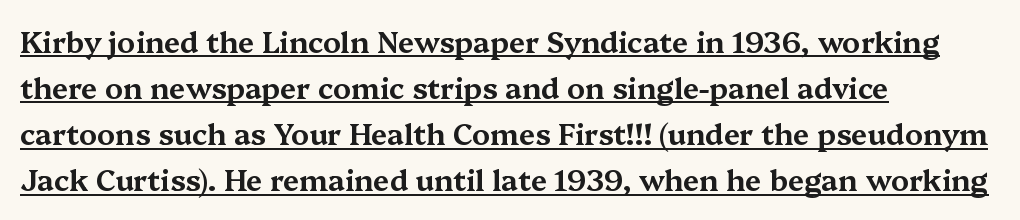
Q: Is the text italic (slanted)? A: No, it is upright.
Q: Is the typeface a serif or a sans-serif typeface? A: Serif.
Q: Is the text underlined? A: Yes.
Q: How is the paragraph aligned? A: Left-aligned.
Q: Is the spacing between letters normal or unusually wide? A: Normal.
Q: Is the spacing between lines tight, normal or loose? A: Normal.
Q: Width (condensed, normal, or wide)? A: Wide.
Q: Stroke contrast? A: Medium.
Q: x-height? A: Medium.
Q: Monospaced? A: No.
